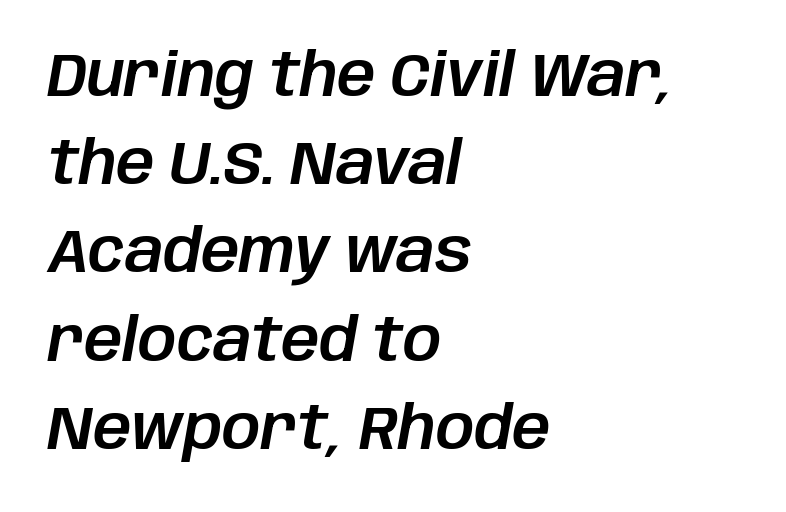
Q: Is the text italic (slanted)? A: Yes, it leans right by about 10 degrees.
Q: Is the text underlined? A: No.
Q: How is the paragraph aligned? A: Left-aligned.
Q: Is the spacing between letters normal or unusually wide? A: Normal.
Q: Is the spacing between lines tight, normal or loose? A: Normal.
Q: Width (condensed, normal, or wide)? A: Normal.
Q: Stroke contrast? A: Low.
Q: x-height? A: Large.
Q: Monospaced? A: No.
